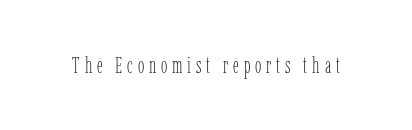
It's the straight-up-and-down kind of type. No extra ink here — the face is not bold. Descender tails drop into unmarked territory. Short note: letters widely spaced.
